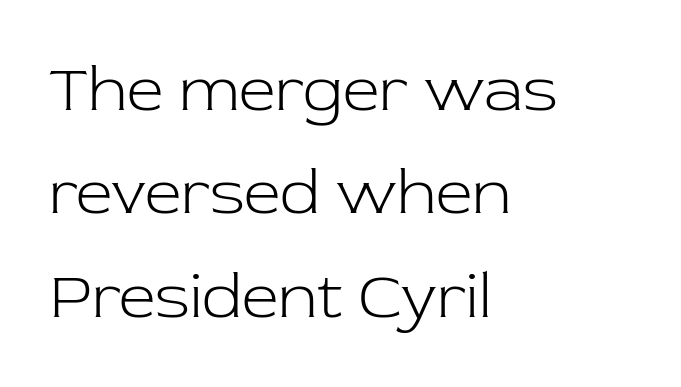
The specimen omits any rule beneath the text block's lines. Character widths vary here, with narrow letters taking less room than wide ones. Check where the strokes stop: tiny serifs finish them off. Caption: standard tracking, unaltered. The typeface has the unassuming heft of standard copy or less. In CSS terms this would be text-align: left.
